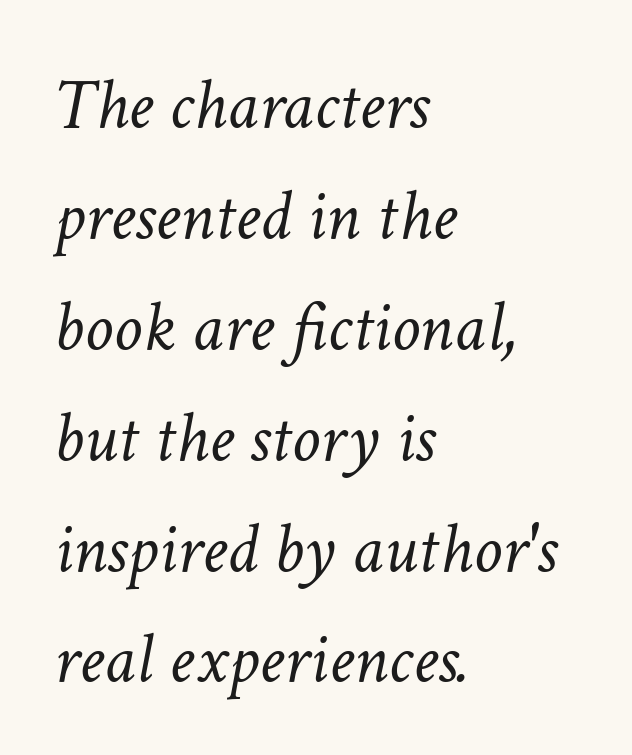
The image shows 72 px light type, italic (leaning right); set left-aligned, normal line spacing (1.54x), normal letter spacing, not underlined; low stroke contrast and a medium x-height.
